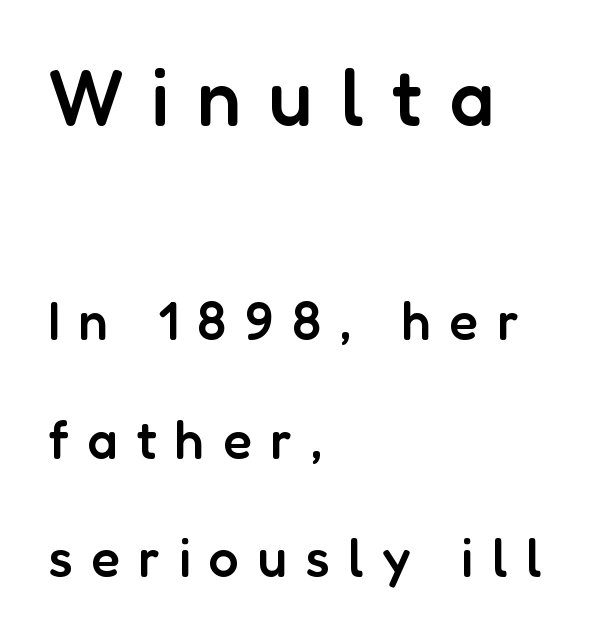
{"serif": "no", "italic": "no", "bold": "semi", "weight": "semibold", "width": "normal", "stroke_contrast": "low", "x_height": "medium", "monospaced": "no", "underline": "no", "align": "left", "line_spacing": "loose", "line_spacing_ratio": 2.23, "letter_spacing": "wide", "letter_spacing_em": 0.35, "larger_block": "first", "size_ratio": 1.49, "glyph_px": 79}
